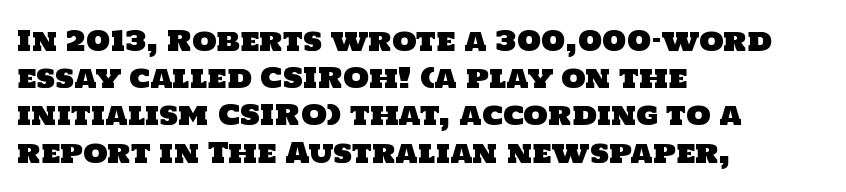
{"serif": "no", "width": "normal", "stroke_contrast": "low", "x_height": "large", "monospaced": "no", "underline": "no", "align": "left", "line_spacing": "normal", "line_spacing_ratio": 1.33, "letter_spacing": "normal", "letter_spacing_em": 0.0, "glyph_px": 28}
